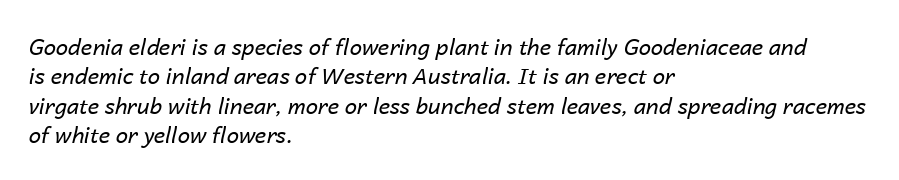
{"italic": "yes", "lean": "right", "slant_degrees": 14, "bold": "no", "underline": "no", "align": "left", "line_spacing": "normal", "line_spacing_ratio": 1.33, "letter_spacing": "normal", "letter_spacing_em": 0.0, "glyph_px": 22}
